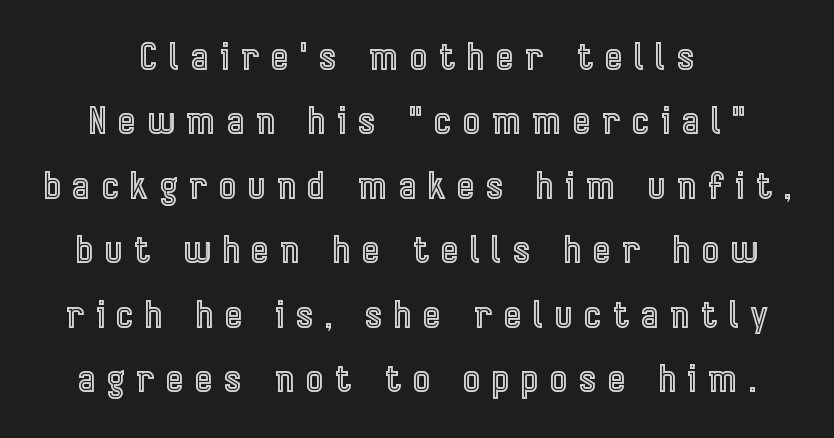
The image shows 36 px condensed type, upright; set line spacing 1.79x, unusually wide letter spacing (+0.34 em), not underlined; a medium x-height.
